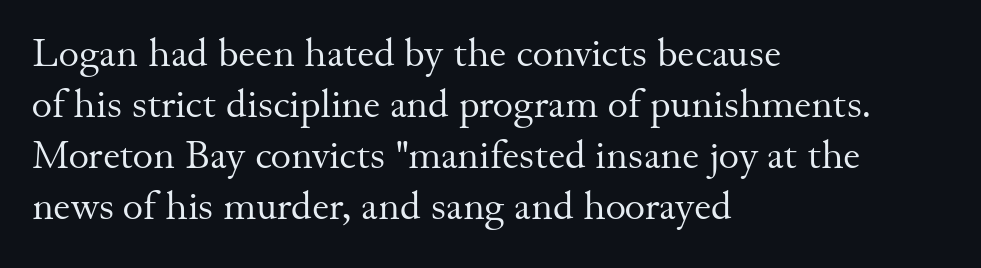
{"serif": "yes", "italic": "no", "bold": "no", "weight": "regular", "width": "normal", "stroke_contrast": "medium", "x_height": "small", "monospaced": "no", "underline": "no", "align": "left", "line_spacing": "normal", "line_spacing_ratio": 1.31, "letter_spacing": "normal", "letter_spacing_em": 0.0, "glyph_px": 39}
